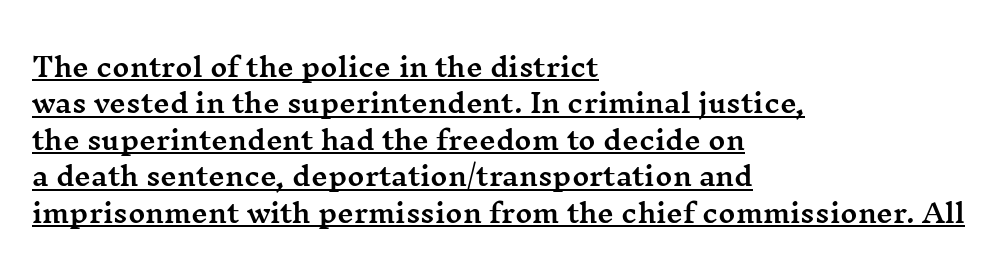
Q: Is the text italic (slanted)? A: No, it is upright.
Q: Is the text underlined? A: Yes.
Q: How is the paragraph aligned? A: Left-aligned.
Q: Is the spacing between letters normal or unusually wide? A: Normal.
Q: Is the spacing between lines tight, normal or loose? A: Normal.
